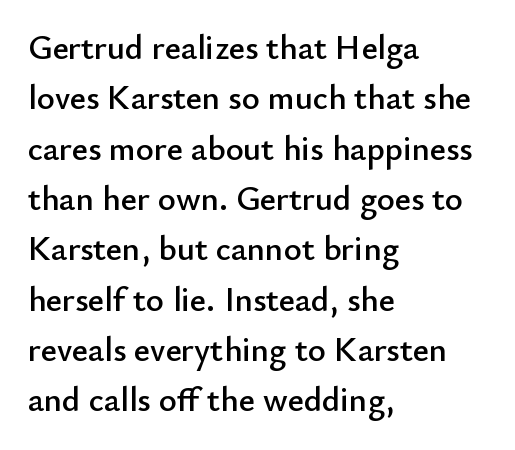
Q: Is the text italic (slanted)? A: No, it is upright.
Q: Is the typeface a serif or a sans-serif typeface? A: Sans-serif.
Q: Is the text underlined? A: No.
Q: How is the paragraph aligned? A: Left-aligned.
Q: Is the spacing between letters normal or unusually wide? A: Normal.
Q: Is the spacing between lines tight, normal or loose? A: Normal.
Q: Width (condensed, normal, or wide)? A: Normal.
Q: Stroke contrast? A: Low.
Q: x-height? A: Small.
Q: Monospaced? A: No.
